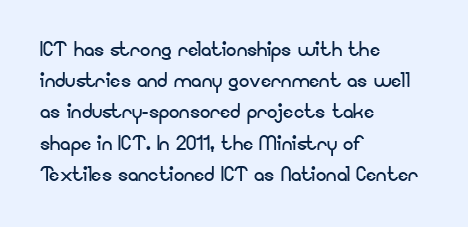
One-word summary of the alignment: left. In terms of letterspacing, this is plain default setting. The words here are not underlined. The characters are drawn with everyday or finer stroke widths. The letters stand straight up with perfectly vertical stems.
